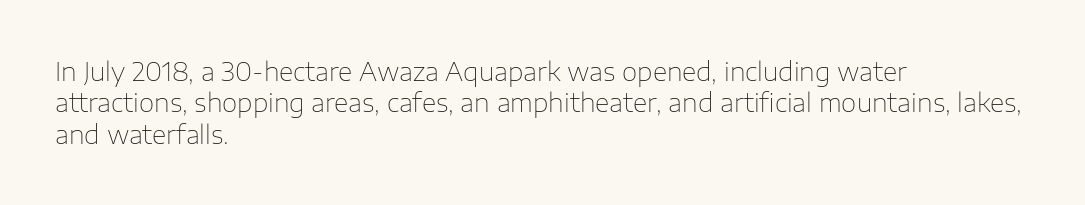
Q: Is the text bold? A: No.
Q: Is the text italic (slanted)? A: No, it is upright.
Q: Is the text underlined? A: No.
Q: How is the paragraph aligned? A: Left-aligned.
Q: Is the spacing between letters normal or unusually wide? A: Normal.
Q: Is the spacing between lines tight, normal or loose? A: Normal.
